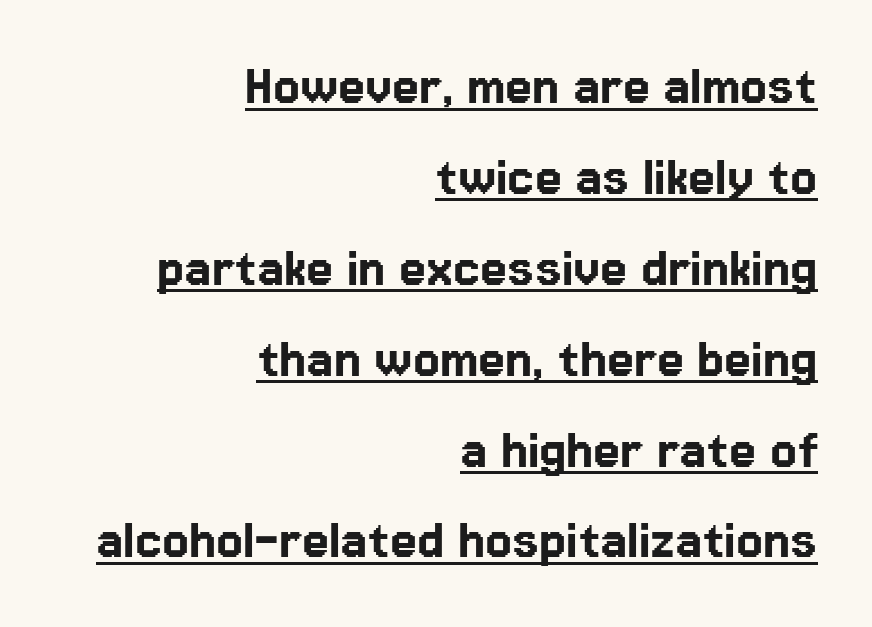
{"serif": "no", "italic": "no", "width": "normal", "stroke_contrast": "low", "x_height": "medium", "monospaced": "no", "underline": "yes", "align": "right", "line_spacing": "normal", "line_spacing_ratio": 1.49, "letter_spacing": "normal", "letter_spacing_em": 0.0, "glyph_px": 61}
